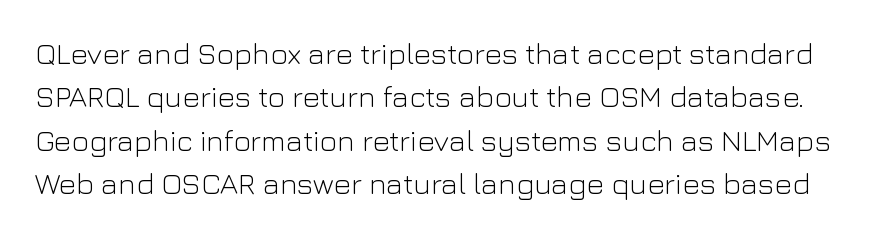
The image shows 30 px light sans-serif type, upright; set normal line spacing (1.45x), normal letter spacing, not underlined; low stroke contrast and a medium x-height.
